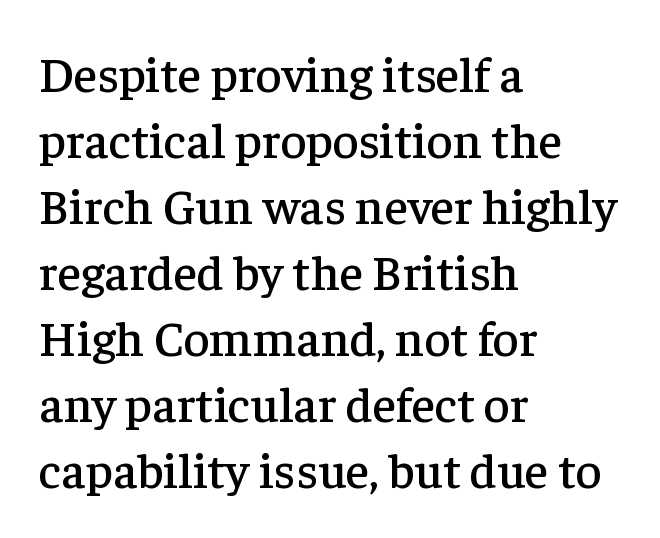
{"serif": "yes", "italic": "no", "width": "normal", "stroke_contrast": "low", "x_height": "medium", "monospaced": "no", "underline": "no", "align": "left", "line_spacing": "normal", "line_spacing_ratio": 1.32, "letter_spacing": "normal", "letter_spacing_em": 0.0, "glyph_px": 50}
